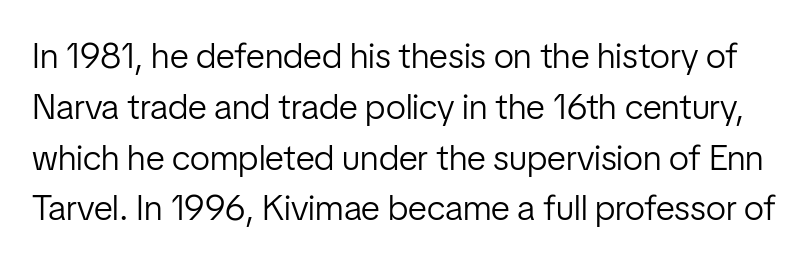
The image shows 36 px light, condensed sans-serif type, upright; set normal line spacing (1.41x), normal letter spacing, not underlined; low stroke contrast and a medium x-height.
